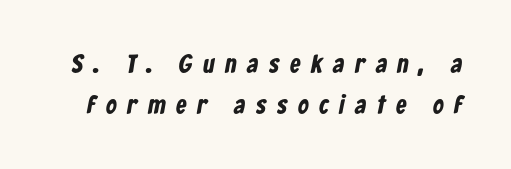
Typesetter's note: full bold, strokes at maximum text heaviness. Any mark beneath the type? The region is blank. Regular leading. Does extra space separate the letters? Yes, quite a lot of it.
